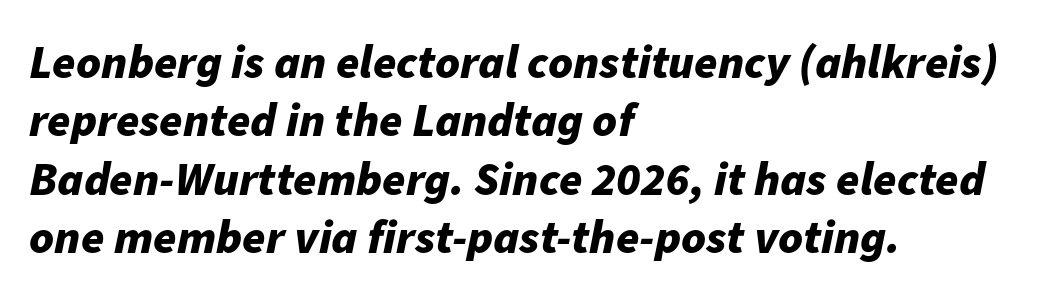
Q: Is the text bold? A: Yes.
Q: Is the text italic (slanted)? A: Yes, it leans right by about 11 degrees.
Q: Is the text underlined? A: No.
Q: How is the paragraph aligned? A: Left-aligned.
Q: Is the spacing between letters normal or unusually wide? A: Normal.
Q: Width (condensed, normal, or wide)? A: Normal.
Q: Stroke contrast? A: Low.
Q: x-height? A: Medium.
Q: Monospaced? A: No.
